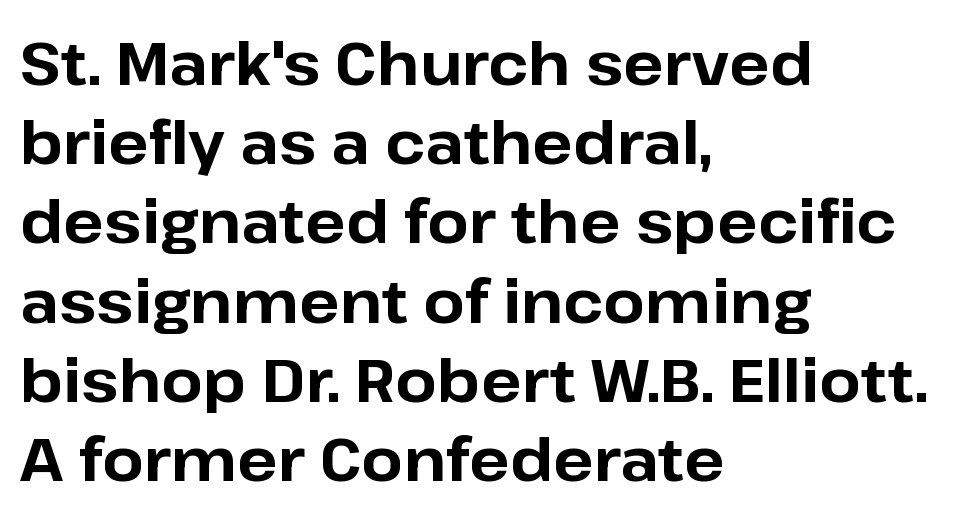
Q: Is the text bold? A: Yes.
Q: Is the text italic (slanted)? A: No, it is upright.
Q: Is the typeface a serif or a sans-serif typeface? A: Sans-serif.
Q: Is the text underlined? A: No.
Q: How is the paragraph aligned? A: Left-aligned.
Q: Is the spacing between letters normal or unusually wide? A: Normal.
Q: Is the spacing between lines tight, normal or loose? A: Normal.
Q: Width (condensed, normal, or wide)? A: Normal.
Q: Stroke contrast? A: Low.
Q: x-height? A: Medium.
Q: Monospaced? A: No.
